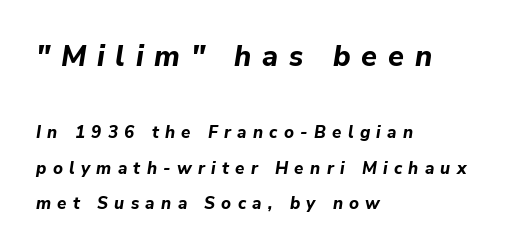
Spacing verdict: proportional, widths tailored to each character. Descenders hang freely into open space. Of the two passages, the one on top uses the larger point size. The designer dialed line spacing up above the default.
